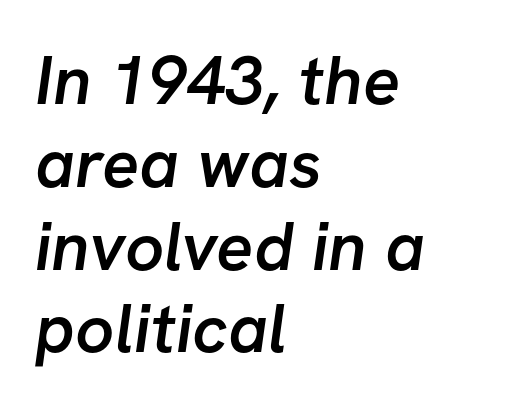
Every row of glyphs begins at an identical x-position on the left. A typesetter would label this face a sans. This sample has the flowing, uneven cadence of proportional lettering. These lines keep a tight, regular rhythm from letter to letter. Underlining? Definitely not there.
